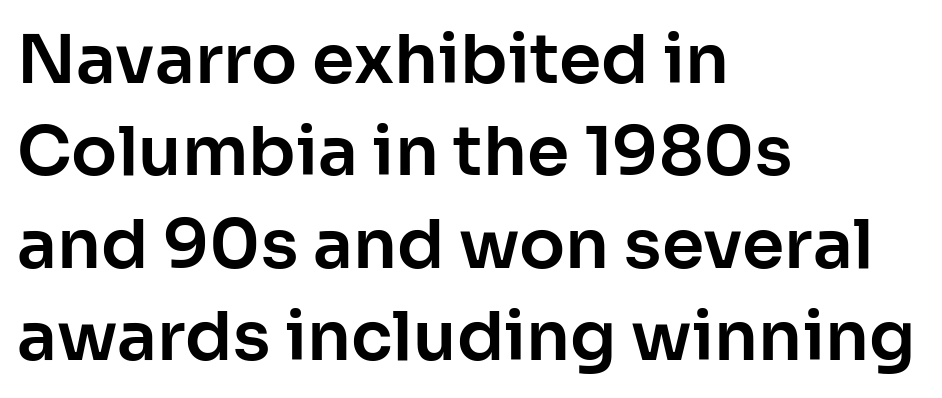
The image shows 68 px sans-serif type, upright; set left-aligned, normal line spacing (1.36x), normal letter spacing, not underlined; low stroke contrast and a medium x-height.
